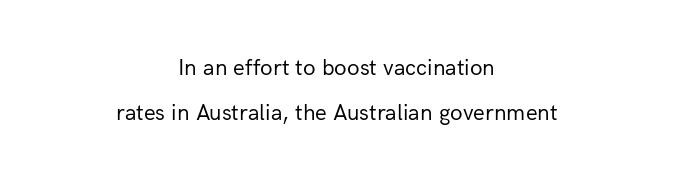
The strip under each line holds only bare page. How are the letters spaced? Ordinarily, with no added tracking. Each line is balanced around a shared central axis. Reading down the column, the eye jumps a long way to each next line. Nope, not italic — everything's standing straight. The letterforms sit at book weight or below.
